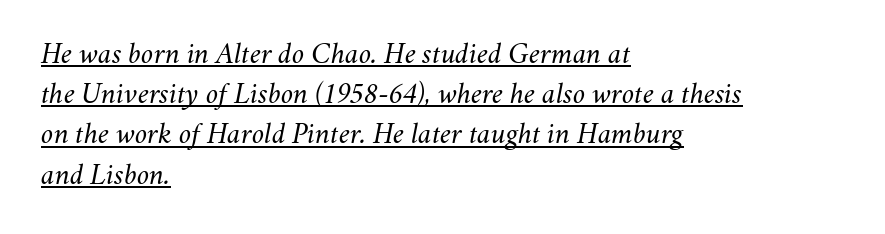
The image shows 30 px regular-weight type, italic (leaning right); set left-aligned, normal line spacing (1.34x), normal letter spacing, underlined; medium stroke contrast and a small x-height.
